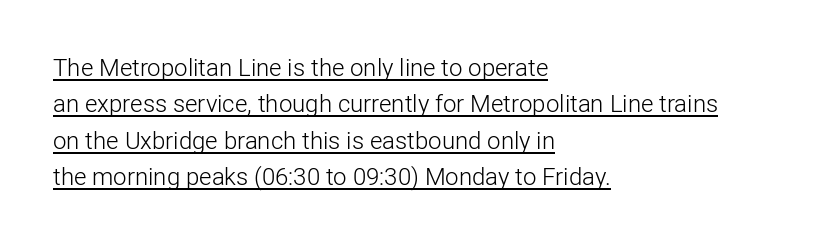
{"italic": "no", "bold": "no", "underline": "yes", "align": "left", "line_spacing": "normal", "line_spacing_ratio": 1.52, "letter_spacing": "normal", "letter_spacing_em": 0.0, "glyph_px": 24}
